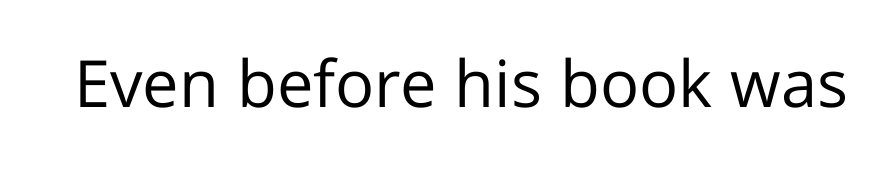
Q: Is the text bold? A: No.
Q: Is the text italic (slanted)? A: No, it is upright.
Q: Is the typeface a serif or a sans-serif typeface? A: Sans-serif.
Q: Is the text underlined? A: No.
Q: Is the spacing between letters normal or unusually wide? A: Normal.
Q: Width (condensed, normal, or wide)? A: Normal.
Q: Stroke contrast? A: Low.
Q: x-height? A: Medium.
Q: Monospaced? A: No.
